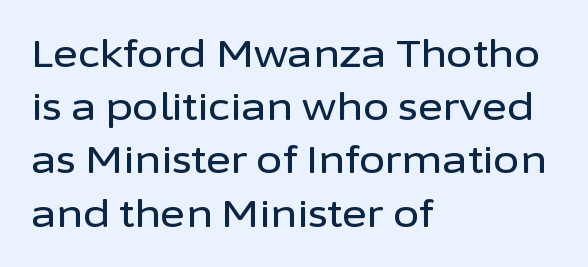
{"serif": "no", "italic": "no", "width": "normal", "stroke_contrast": "low", "x_height": "medium", "monospaced": "no", "underline": "no", "align": "left", "line_spacing": "normal", "line_spacing_ratio": 1.4, "letter_spacing": "normal", "letter_spacing_em": 0.0, "glyph_px": 38}
